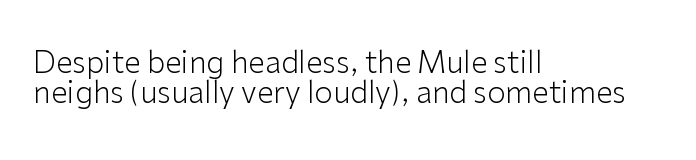
The image shows 30 px light sans-serif type, upright; set left-aligned, tight line spacing (0.99x), normal letter spacing, not underlined; low stroke contrast and a medium x-height.
